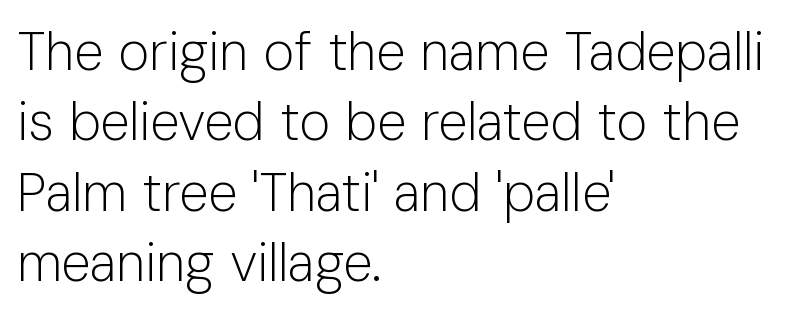
The passage shown has conventional tracking throughout. Line beginnings align vertically; line endings do not. Underlining? Definitely not there. Is the stroke heavy? The answer is a plain regular-or-lighter. Is there much room between lines? A standard amount, neither cramped nor airy.
